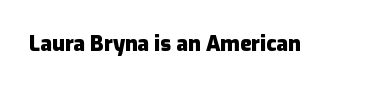
The letterforms sit shoulder to shoulder at normal distance. These lines were composed using upright roman letters. Check the space under the baseline: it is left empty. The sample has been set heavy, in full bold.
